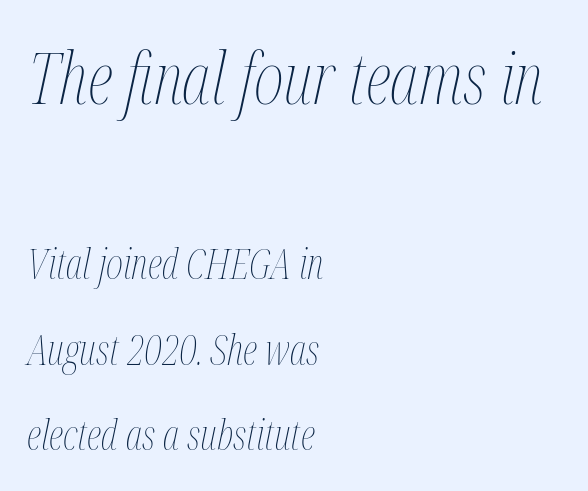
The image shows 72 px thin, condensed type, italic (leaning right); set left-aligned, loose line spacing (2.09x), normal letter spacing, not underlined; the first (top) block is 1.76x larger; medium stroke contrast and a medium x-height.
